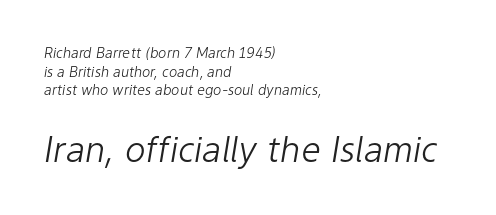
{"italic": "yes", "lean": "right", "slant_degrees": 9, "bold": "no", "weight": "light", "width": "normal", "stroke_contrast": "low", "x_height": "medium", "monospaced": "no", "underline": "no", "align": "left", "line_spacing": "normal", "line_spacing_ratio": 1.33, "letter_spacing": "normal", "letter_spacing_em": 0.0, "larger_block": "second", "size_ratio": 2.5, "glyph_px": 35}
